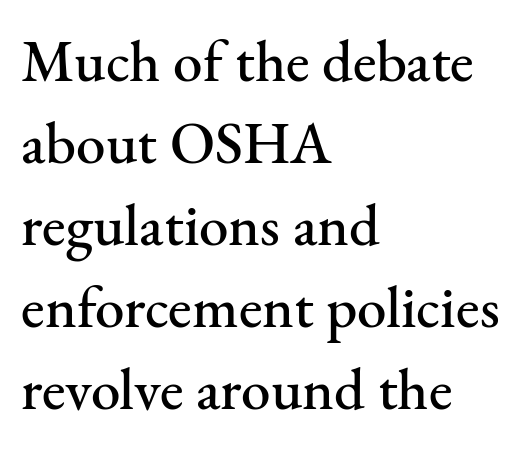
A normal amount of white space separates one row of letters from the next. This sample has the flowing, uneven cadence of proportional lettering. Type style note: has serifs. Letters rest on an invisible, unmarked baseline. The ragged edge is on the right, which tells us the setting is flush left.
